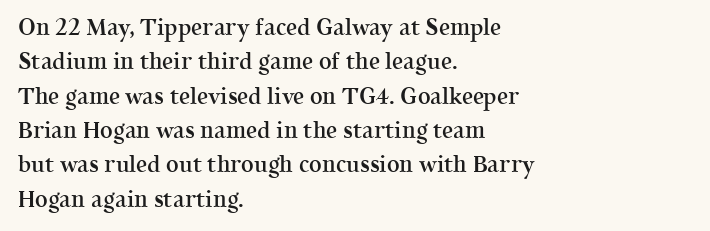
{"italic": "no", "bold": "semi", "underline": "no", "align": "left", "line_spacing": "normal", "line_spacing_ratio": 1.56, "letter_spacing": "normal", "letter_spacing_em": 0.0, "glyph_px": 22}
